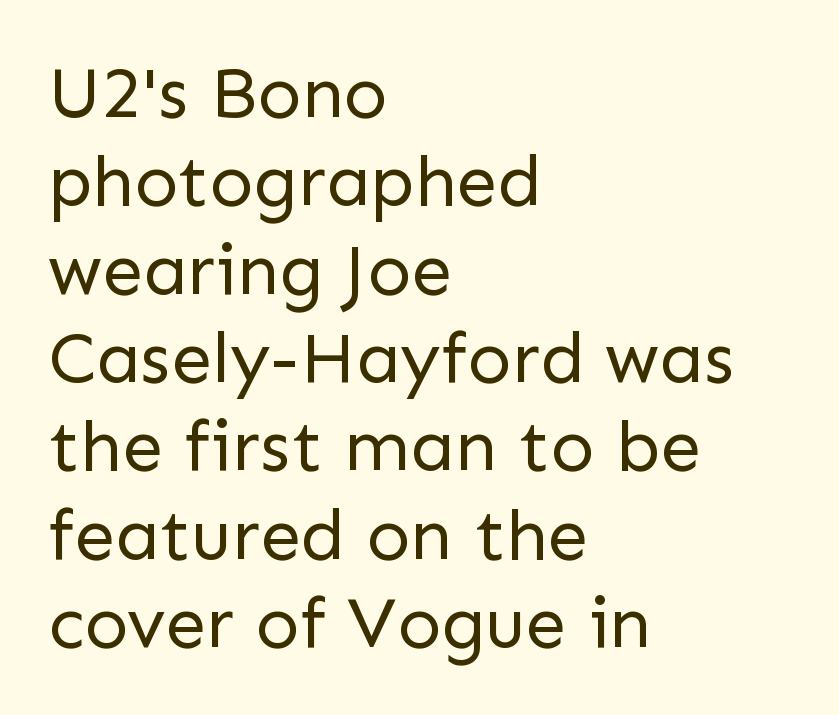
In terms of letterspacing, this is plain default setting. The compositor pushed each line to the left boundary. Here the designer chose a conventional face with non-uniform glyph widths. You can tell from the bare stems that sans-serif type was used. Does the lettering tilt? It doesn't — this is upright. Unmarked baselines from the first word to the last.
